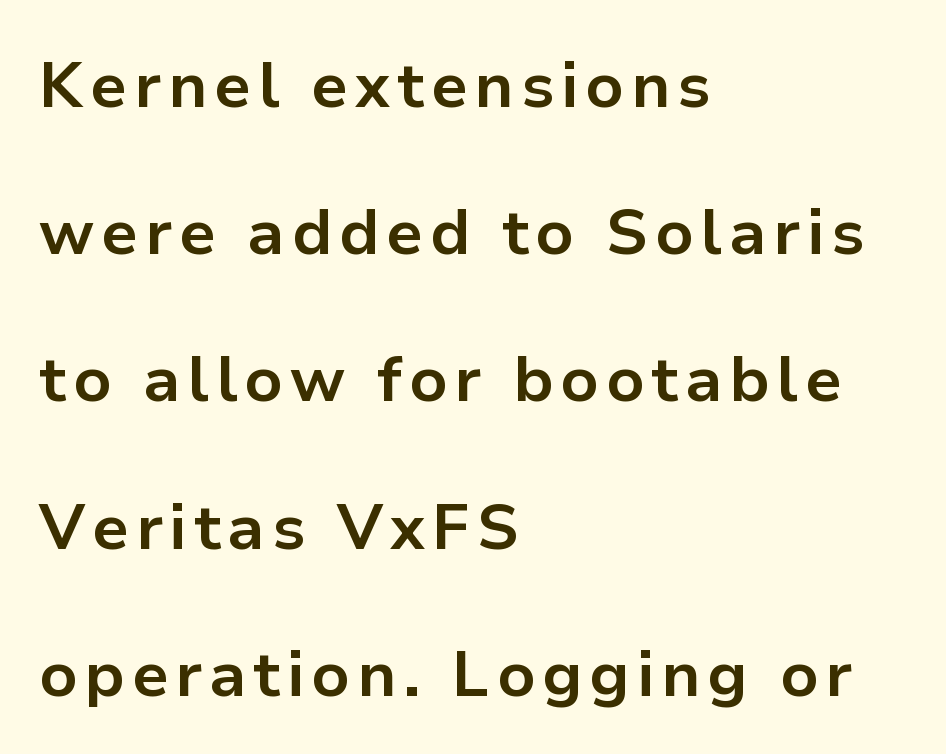
{"serif": "no", "italic": "no", "bold": "yes", "weight": "bold", "width": "normal", "stroke_contrast": "low", "x_height": "medium", "monospaced": "no", "underline": "no", "align": "left", "line_spacing": "loose", "line_spacing_ratio": 2.3, "glyph_px": 64}
